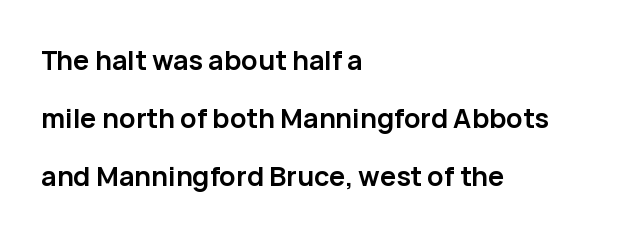
{"italic": "no", "bold": "yes", "underline": "no", "align": "left", "line_spacing": "loose", "line_spacing_ratio": 2.14, "letter_spacing": "normal", "letter_spacing_em": 0.0, "glyph_px": 27}
